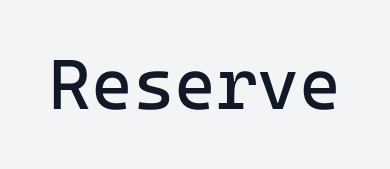
Observe the absence of serifs on each vertical stroke in this sample. The type is set solid horizontally, with unmodified tracking. If you drew a line through each stem, it would be perfectly vertical. Monospaced: the letters line up in strict vertical columns.
